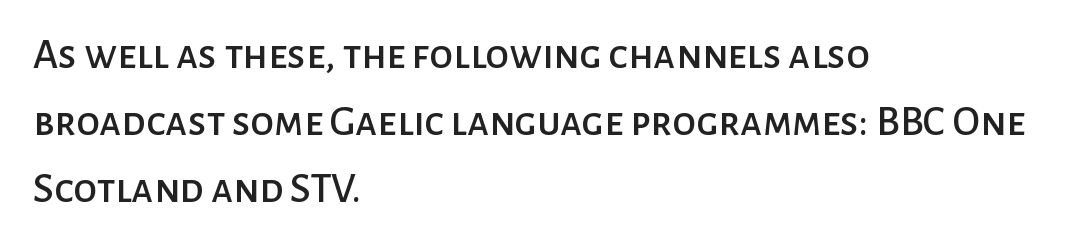
You can tell from the bare stems that sans-serif type was used. A normal amount of white space separates one row of letters from the next. Note the varied advance widths — an 'i' is clearly narrower than an 'm'. Spacing between characters is what you'd get straight out of the box.
